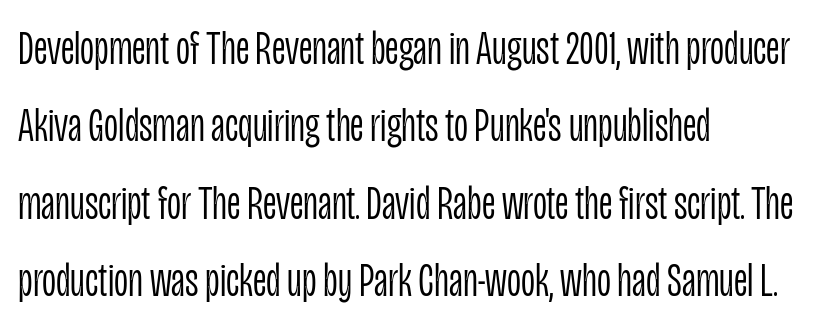
The glyphs are unaccompanied by any horizontal stroke below them. The font is comparable to plain body text, perhaps lighter. These lines are rendered in a variable-pitch font. Students, observe: this is what conventionally led text looks like.
